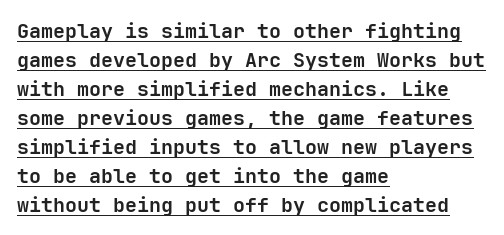
The image shows 20 px bold type, upright; set left-aligned, normal line spacing (1.45x), normal letter spacing, underlined.
